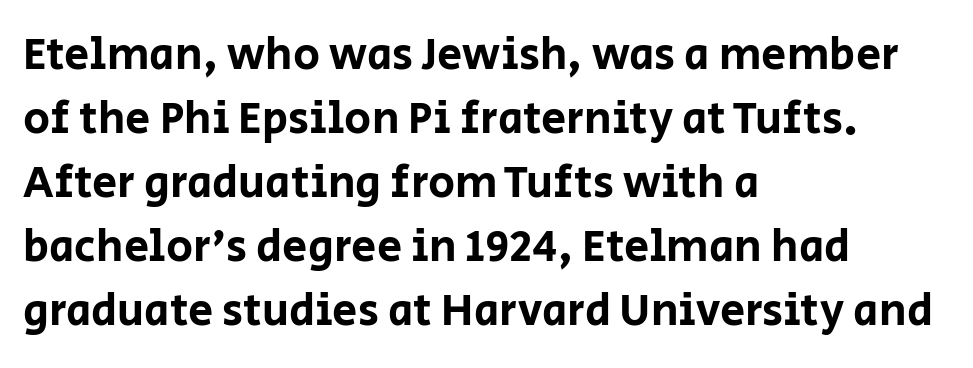
Q: Is the text italic (slanted)? A: No, it is upright.
Q: Is the typeface a serif or a sans-serif typeface? A: Sans-serif.
Q: Is the text underlined? A: No.
Q: How is the paragraph aligned? A: Left-aligned.
Q: Is the spacing between letters normal or unusually wide? A: Normal.
Q: Is the spacing between lines tight, normal or loose? A: Normal.
Q: Width (condensed, normal, or wide)? A: Normal.
Q: Stroke contrast? A: Low.
Q: x-height? A: Large.
Q: Monospaced? A: No.
